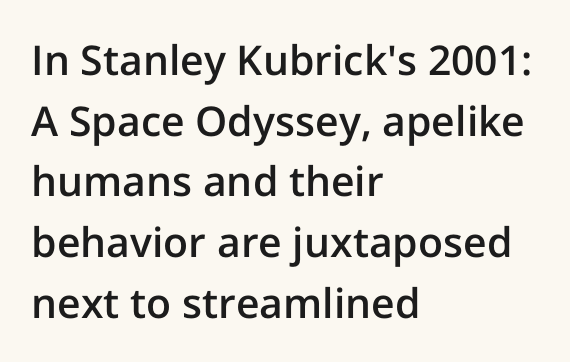
You could call the tracking neutral — neither tight nor loose. Semibold letterforms, between regular and bold. Unmarked baselines from the first word to the last. In terms of letterform style, serifs are entirely absent.
